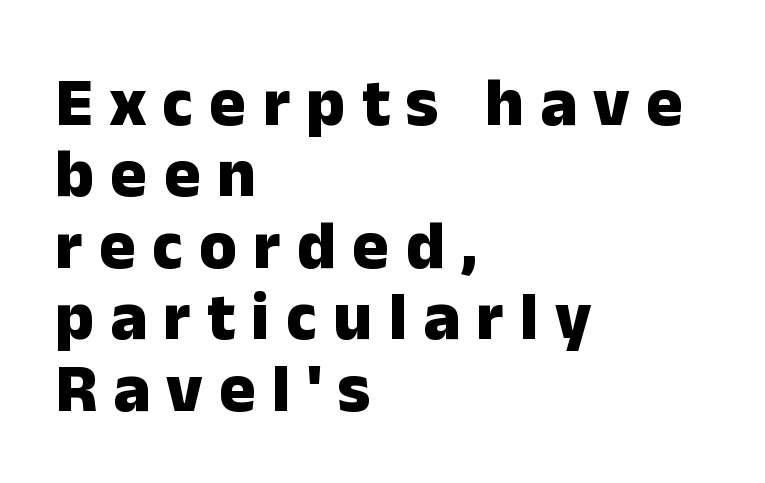
Q: Is the text bold? A: Yes.
Q: Is the text italic (slanted)? A: No, it is upright.
Q: Is the typeface a serif or a sans-serif typeface? A: Sans-serif.
Q: Is the text underlined? A: No.
Q: How is the paragraph aligned? A: Left-aligned.
Q: Is the spacing between letters normal or unusually wide? A: Unusually wide.
Q: Is the spacing between lines tight, normal or loose? A: Tight.
Q: Width (condensed, normal, or wide)? A: Normal.
Q: Stroke contrast? A: Low.
Q: x-height? A: Medium.
Q: Monospaced? A: No.
